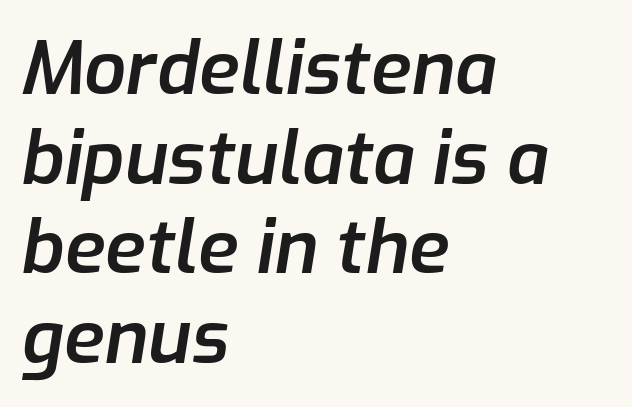
Q: Is the text bold? A: Semi-bold.
Q: Is the text italic (slanted)? A: Yes, it leans right by about 9 degrees.
Q: Is the text underlined? A: No.
Q: How is the paragraph aligned? A: Left-aligned.
Q: Is the spacing between letters normal or unusually wide? A: Normal.
Q: Width (condensed, normal, or wide)? A: Normal.
Q: Stroke contrast? A: Low.
Q: x-height? A: Medium.
Q: Monospaced? A: No.
